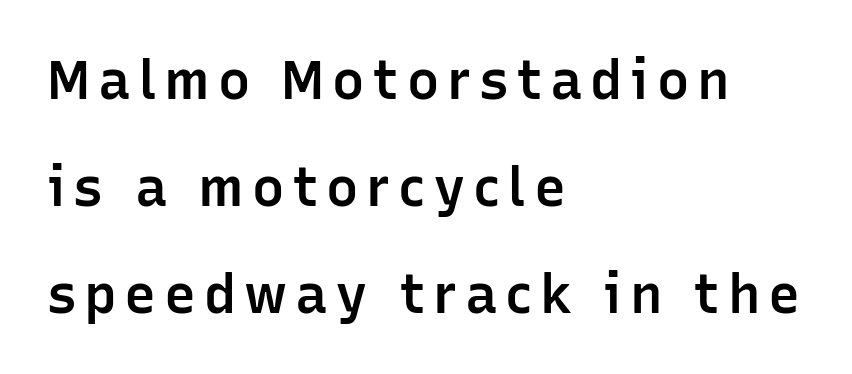
The image shows 54 px semibold sans-serif type, upright; set left-aligned, loose line spacing (1.98x), not underlined; low stroke contrast and a medium x-height.
